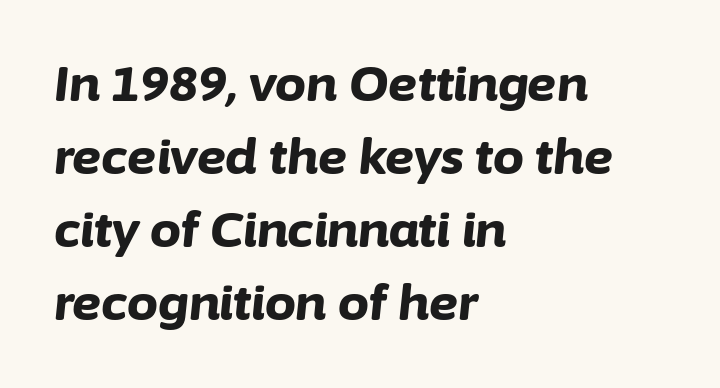
The image shows 49 px bold type, italic (leaning right); set left-aligned, normal line spacing (1.49x), normal letter spacing, not underlined; low stroke contrast and a medium x-height.
